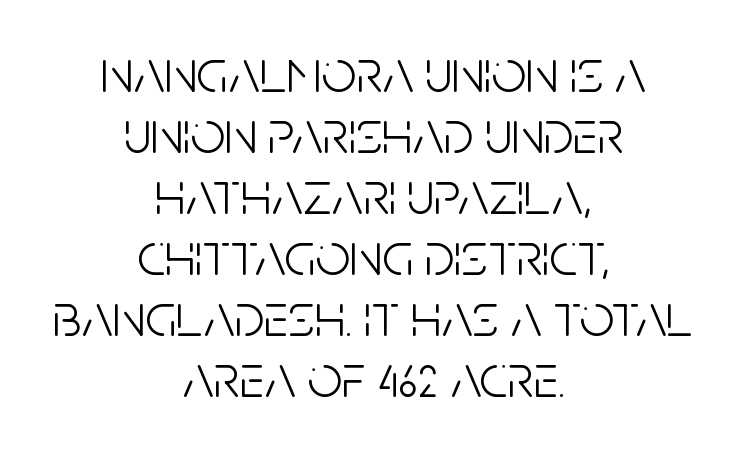
The image shows 61 px light, condensed sans-serif type, upright; set centered, tight line spacing (1.0x), normal letter spacing, not underlined; low stroke contrast and a large x-height.
